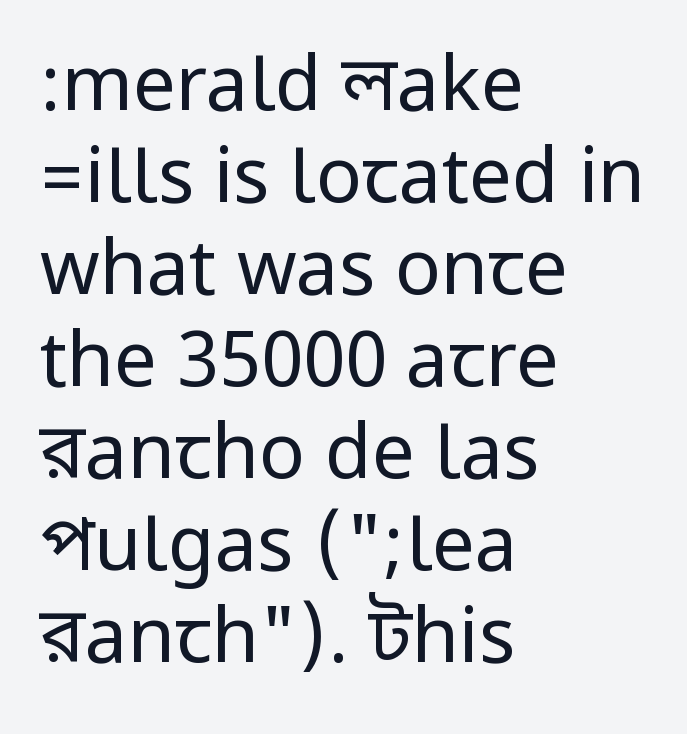
Q: Is the text bold? A: No.
Q: Is the text italic (slanted)? A: No, it is upright.
Q: Is the typeface a serif or a sans-serif typeface? A: Sans-serif.
Q: Is the text underlined? A: No.
Q: How is the paragraph aligned? A: Left-aligned.
Q: Is the spacing between letters normal or unusually wide? A: Normal.
Q: Width (condensed, normal, or wide)? A: Condensed.
Q: Stroke contrast? A: Low.
